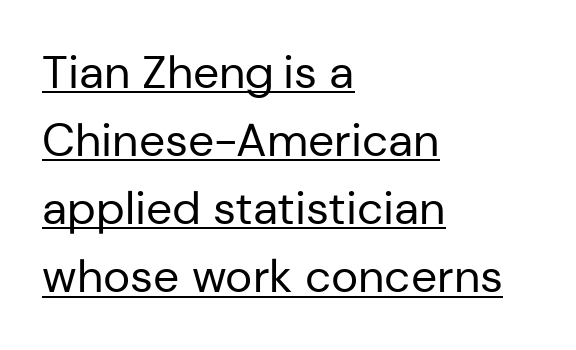
The image shows 46 px regular-weight sans-serif type, upright; set left-aligned, normal line spacing (1.48x), normal letter spacing, underlined; low stroke contrast and a medium x-height.
